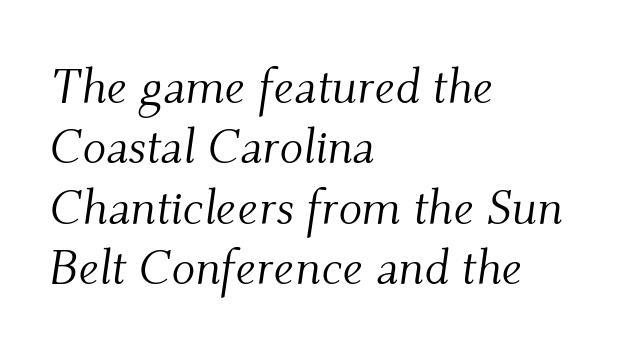
{"serif": "yes", "italic": "yes", "lean": "right", "slant_degrees": 9, "bold": "no", "weight": "light", "width": "normal", "stroke_contrast": "medium", "x_height": "small", "monospaced": "no", "underline": "no", "align": "left", "line_spacing_ratio": 1.23, "letter_spacing": "normal", "letter_spacing_em": 0.0, "glyph_px": 49}
